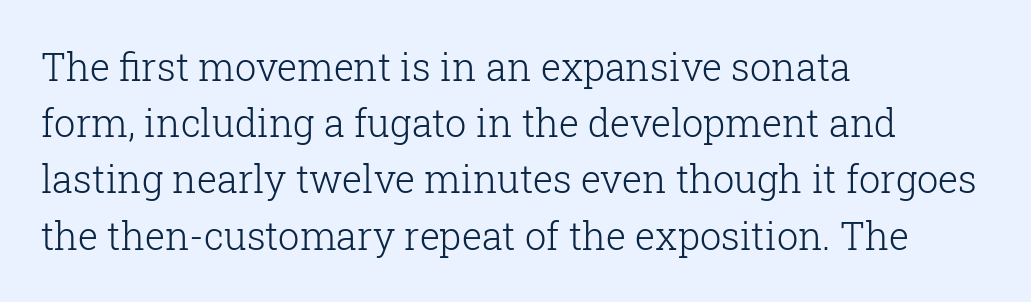
{"serif": "yes", "italic": "no", "bold": "no", "weight": "light", "width": "normal", "stroke_contrast": "low", "x_height": "medium", "monospaced": "no", "underline": "no", "align": "left", "line_spacing": "normal", "line_spacing_ratio": 1.48, "letter_spacing": "normal", "letter_spacing_em": 0.0, "glyph_px": 38}
